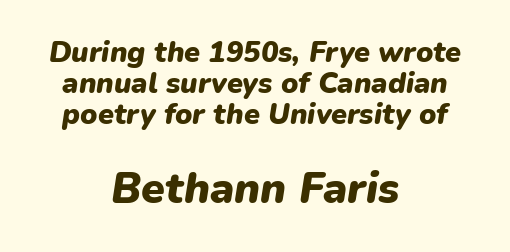
{"italic": "yes", "lean": "right", "slant_degrees": 9, "bold": "yes", "weight": "heavy", "width": "normal", "stroke_contrast": "low", "x_height": "medium", "monospaced": "no", "underline": "no", "align": "center", "line_spacing": "tight", "line_spacing_ratio": 1.07, "letter_spacing": "normal", "letter_spacing_em": 0.0, "larger_block": "second", "size_ratio": 1.48, "glyph_px": 43}
